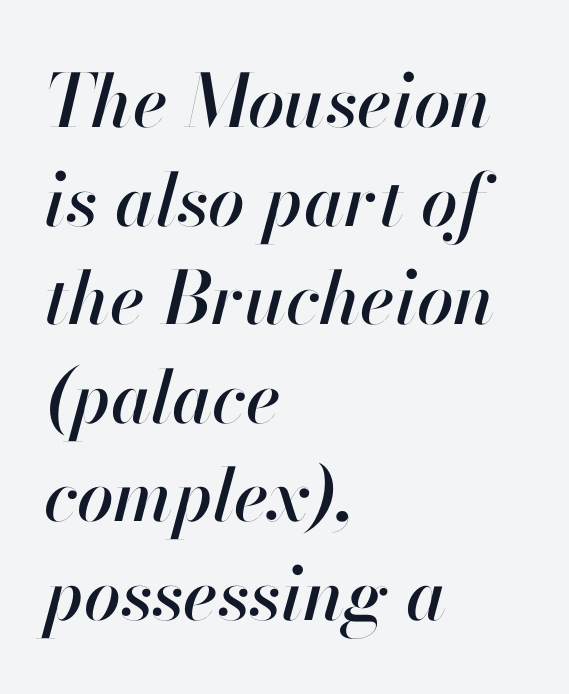
The image shows 73 px text type, italic (leaning right); set left-aligned, normal line spacing (1.35x), normal letter spacing, not underlined; high stroke contrast and a small x-height.
